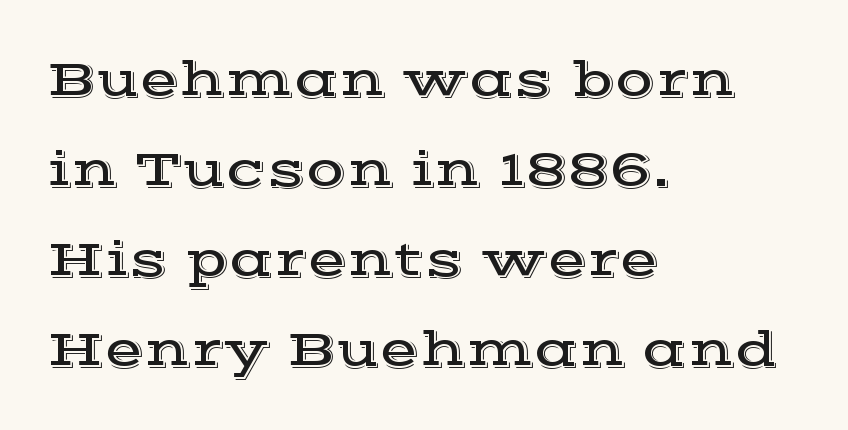
Q: Is the text italic (slanted)? A: No, it is upright.
Q: Is the typeface a serif or a sans-serif typeface? A: Serif.
Q: Is the text underlined? A: No.
Q: How is the paragraph aligned? A: Left-aligned.
Q: Is the spacing between letters normal or unusually wide? A: Normal.
Q: Width (condensed, normal, or wide)? A: Wide.
Q: x-height? A: Medium.
Q: Monospaced? A: No.
